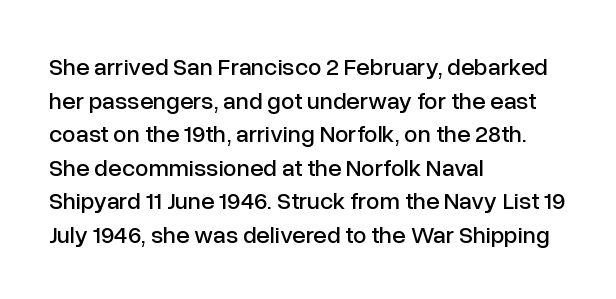
The image shows 24 px text type, upright; set left-aligned, normal line spacing (1.4x), normal letter spacing, not underlined.
